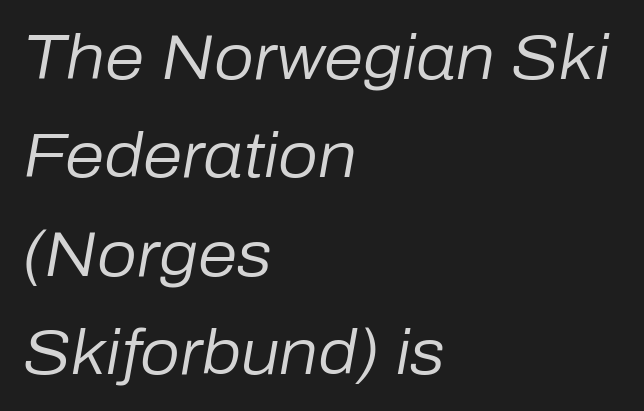
The image shows 63 px regular-weight type, italic (leaning right); set left-aligned, normal line spacing (1.56x), normal letter spacing, not underlined; low stroke contrast and a medium x-height.
